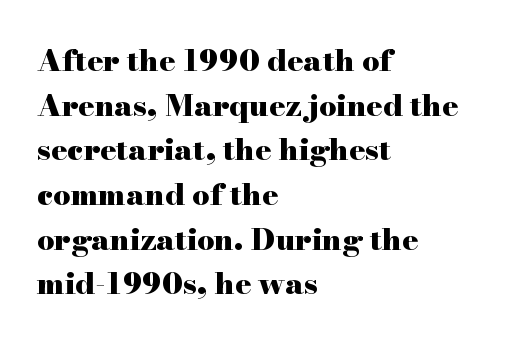
Lines of text with bare space underneath. This rendering uses left alignment, leaving the right contour irregular. Character widths vary here, with narrow letters taking less room than wide ones. Between one letter and the next there's only the usual sliver of space.
